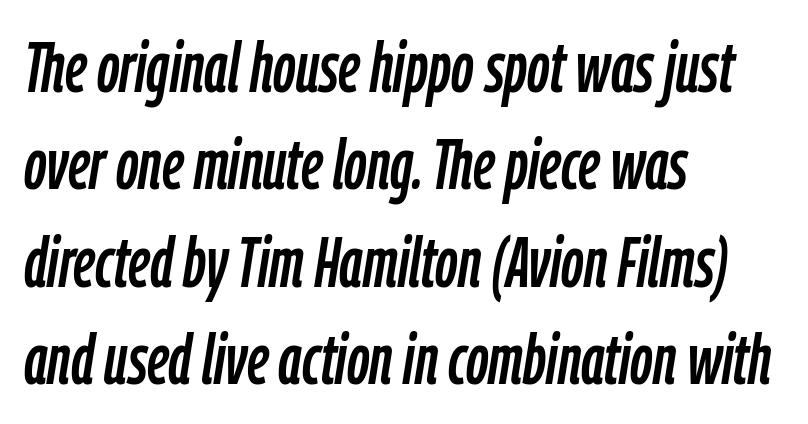
The image shows 70 px condensed type, italic (leaning right); set left-aligned, normal line spacing (1.39x), normal letter spacing, not underlined; low stroke contrast and a medium x-height.
